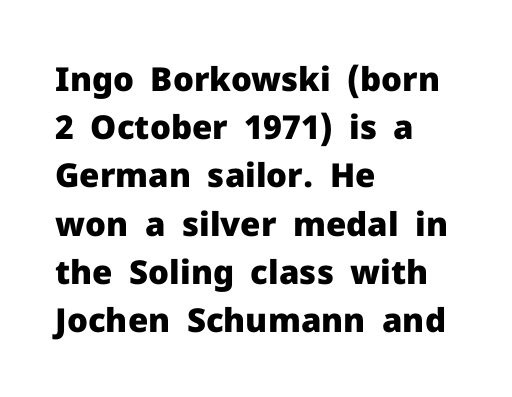
The image shows 33 px heavy sans-serif type, upright; set left-aligned, normal line spacing (1.46x), normal letter spacing, not underlined; low stroke contrast and a medium x-height.
